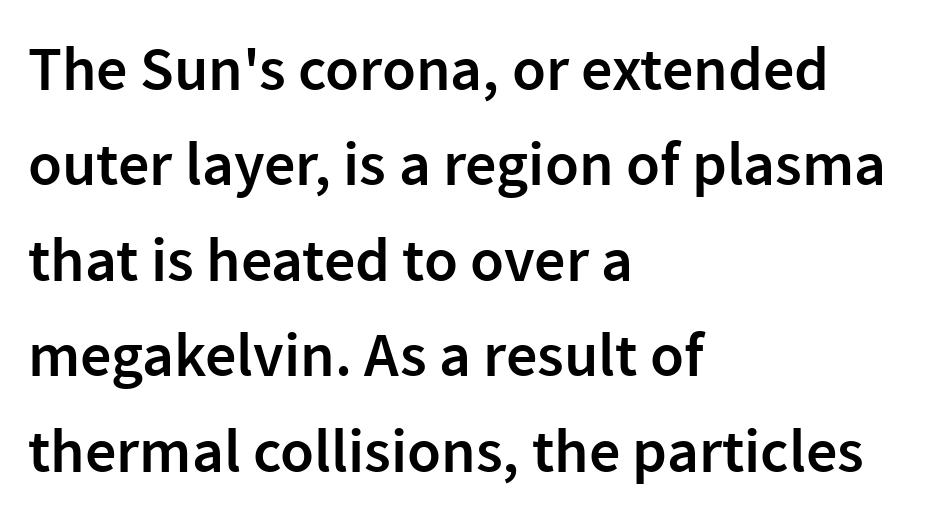
{"serif": "no", "italic": "no", "bold": "semi", "weight": "semibold", "width": "normal", "stroke_contrast": "low", "x_height": "medium", "monospaced": "no", "underline": "no", "align": "left", "line_spacing": "normal", "line_spacing_ratio": 1.54, "letter_spacing": "normal", "letter_spacing_em": 0.0, "glyph_px": 62}
